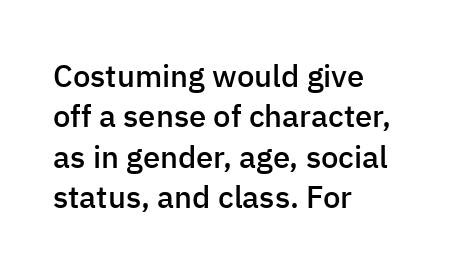
The image shows 31 px semibold sans-serif type, upright; set left-aligned, normal line spacing (1.3x), normal letter spacing, not underlined; low stroke contrast and a medium x-height.
